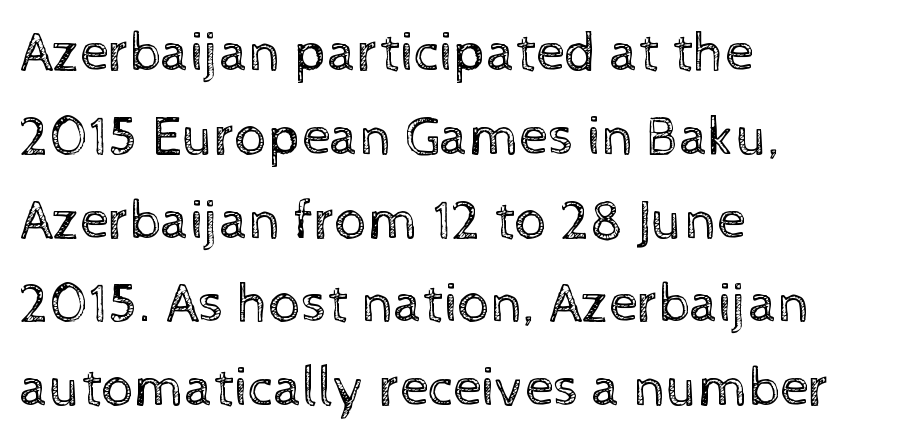
This is roman type, the default non-slanted kind. Descenders hang freely into open space. One glance says typical: line gaps are just what's usual. Weight: regular or lighter.
